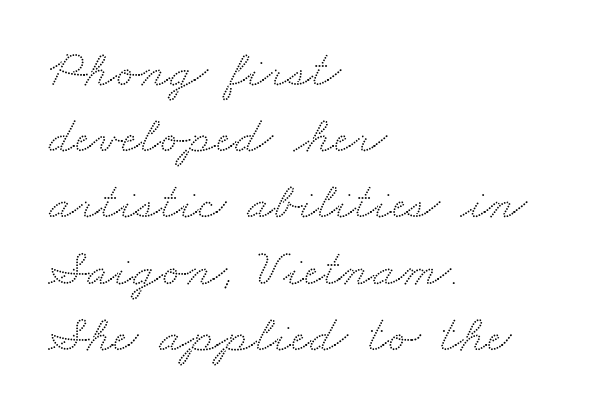
Q: Is the typeface a serif or a sans-serif typeface? A: Serif.
Q: Is the text underlined? A: No.
Q: How is the paragraph aligned? A: Left-aligned.
Q: Is the spacing between letters normal or unusually wide? A: Normal.
Q: Is the spacing between lines tight, normal or loose? A: Normal.
Q: Width (condensed, normal, or wide)? A: Wide.
Q: Stroke contrast? A: Medium.
Q: x-height? A: Small.
Q: Monospaced? A: No.
